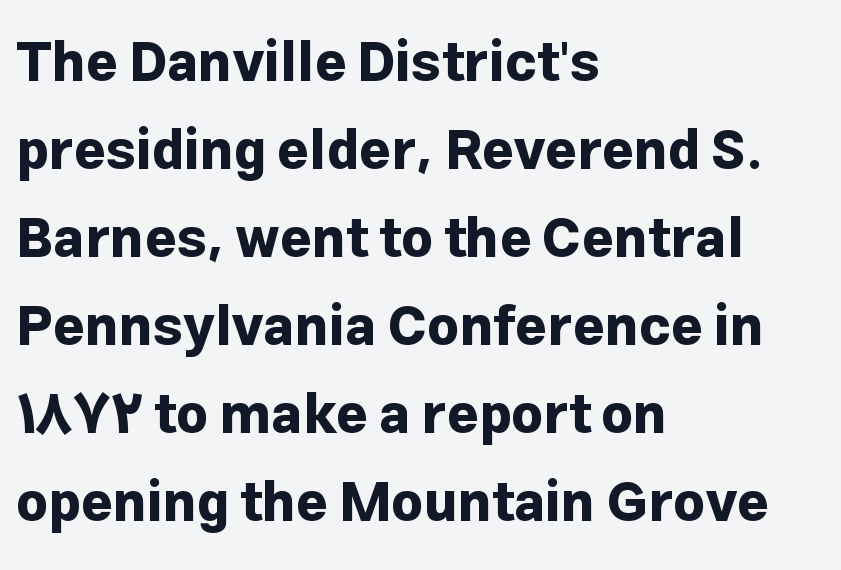
Q: Is the text bold? A: Yes.
Q: Is the text italic (slanted)? A: No, it is upright.
Q: Is the typeface a serif or a sans-serif typeface? A: Sans-serif.
Q: Is the text underlined? A: No.
Q: How is the paragraph aligned? A: Left-aligned.
Q: Is the spacing between letters normal or unusually wide? A: Normal.
Q: Is the spacing between lines tight, normal or loose? A: Normal.
Q: Width (condensed, normal, or wide)? A: Normal.
Q: Stroke contrast? A: Low.
Q: x-height? A: Medium.
Q: Monospaced? A: No.
